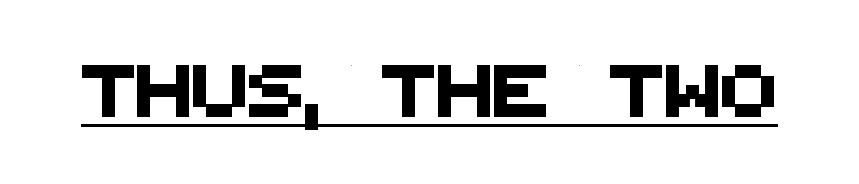
The rendering uses the underline text-decoration. A typesetter would label this face a sans. Here the designer chose a conventional face with non-uniform glyph widths. Spacing between characters is what you'd get straight out of the box.
